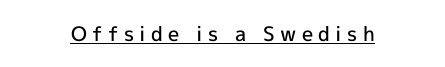
The gaps between neighbouring characters are conspicuously large. The characters look somewhat weighty, a semibold short of true bold. Typeset on center — no edge is straight. Quick note: underline on. Posture: upright roman.
